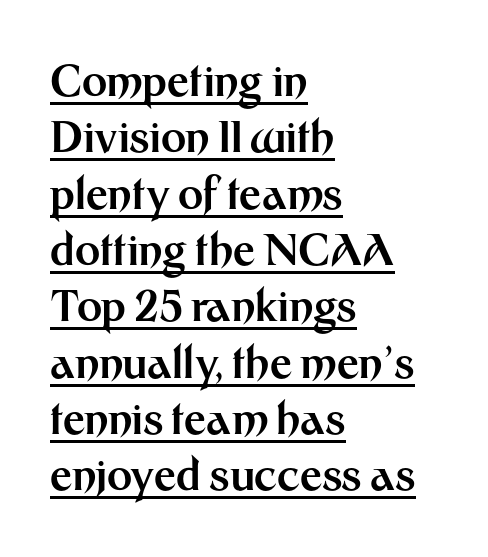
{"serif": "no", "italic": "no", "bold": "yes", "weight": "bold", "width": "normal", "stroke_contrast": "medium", "x_height": "medium", "monospaced": "no", "underline": "yes", "align": "left", "line_spacing": "normal", "line_spacing_ratio": 1.31, "letter_spacing": "normal", "letter_spacing_em": 0.0, "glyph_px": 43}
